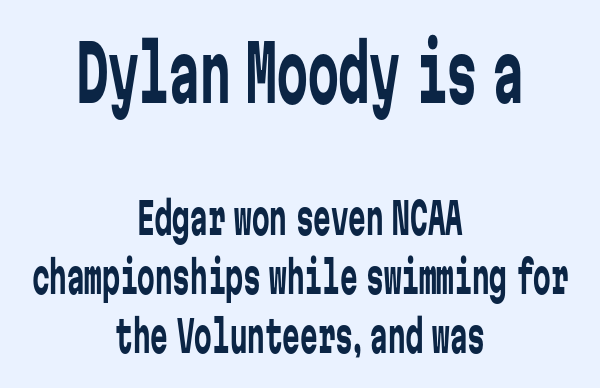
The image shows 77 px regular-weight, condensed sans-serif type, upright, monospaced; set centered, normal line spacing (1.34x), normal letter spacing, not underlined; the first (top) block is 1.75x larger; low stroke contrast and a medium x-height.
